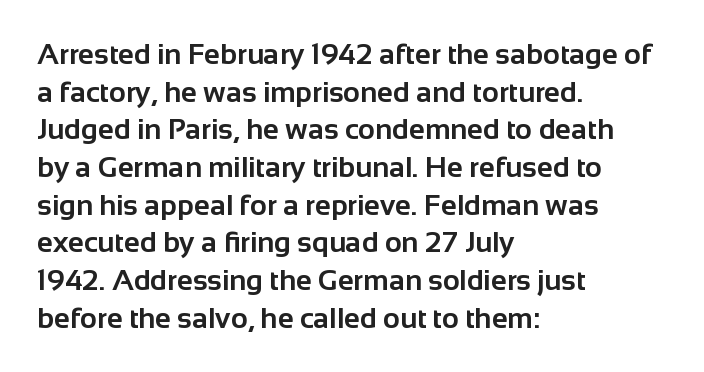
{"serif": "no", "italic": "no", "bold": "yes", "weight": "bold", "width": "normal", "stroke_contrast": "low", "x_height": "medium", "monospaced": "no", "underline": "no", "align": "left", "line_spacing": "normal", "line_spacing_ratio": 1.3, "letter_spacing": "normal", "letter_spacing_em": 0.0, "glyph_px": 29}
